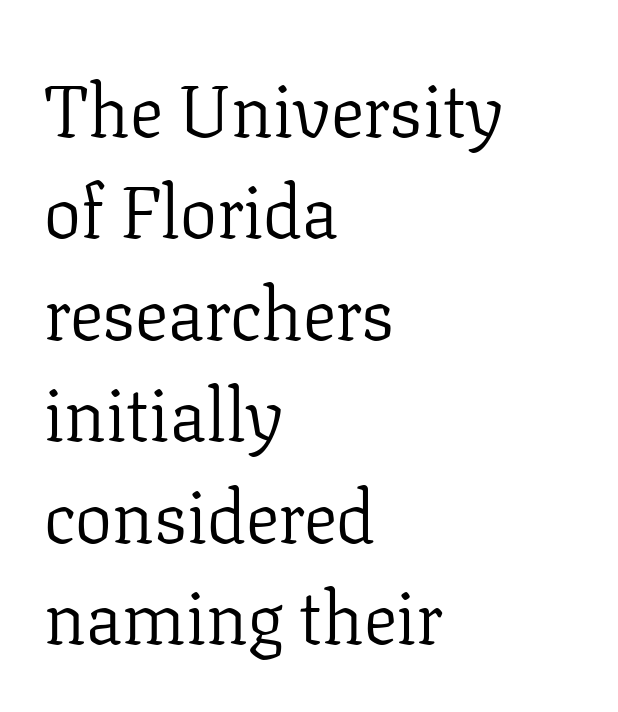
Q: Is the text bold? A: No.
Q: Is the text italic (slanted)? A: No, it is upright.
Q: Is the typeface a serif or a sans-serif typeface? A: Serif.
Q: Is the text underlined? A: No.
Q: How is the paragraph aligned? A: Left-aligned.
Q: Is the spacing between letters normal or unusually wide? A: Normal.
Q: Is the spacing between lines tight, normal or loose? A: Normal.
Q: Width (condensed, normal, or wide)? A: Normal.
Q: Stroke contrast? A: Low.
Q: x-height? A: Medium.
Q: Monospaced? A: No.
